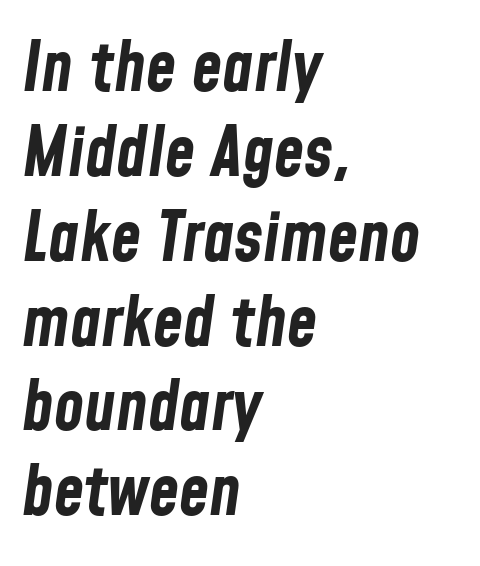
{"italic": "yes", "lean": "right", "slant_degrees": 8, "bold": "yes", "weight": "bold", "width": "condensed", "stroke_contrast": "low", "x_height": "medium", "monospaced": "no", "underline": "no", "align": "left", "line_spacing_ratio": 1.23, "letter_spacing": "normal", "letter_spacing_em": 0.0, "glyph_px": 69}
